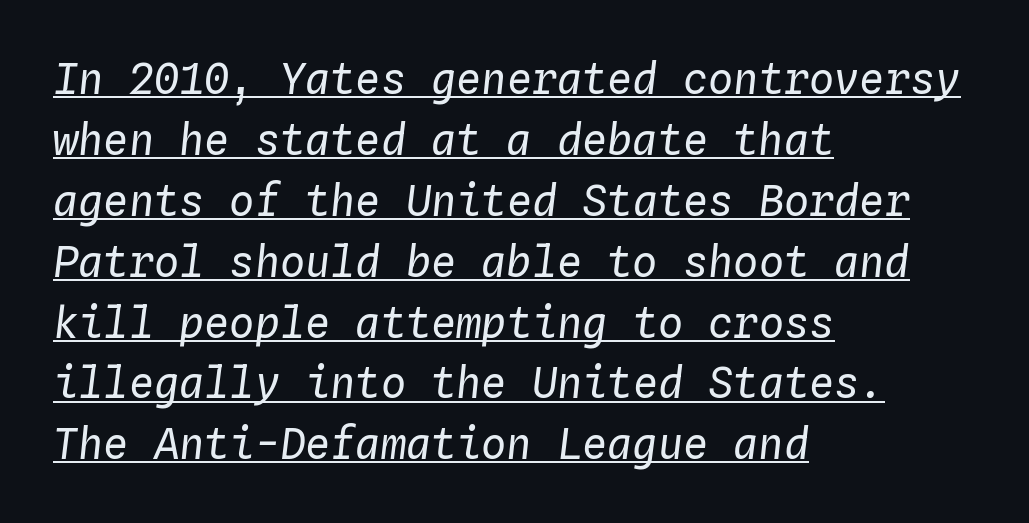
Q: Is the text bold? A: No.
Q: Is the text italic (slanted)? A: Yes, it leans right by about 4 degrees.
Q: Is the text underlined? A: Yes.
Q: How is the paragraph aligned? A: Left-aligned.
Q: Is the spacing between letters normal or unusually wide? A: Normal.
Q: Is the spacing between lines tight, normal or loose? A: Normal.
Q: Width (condensed, normal, or wide)? A: Normal.
Q: Stroke contrast? A: Low.
Q: x-height? A: Medium.
Q: Monospaced? A: Yes.
